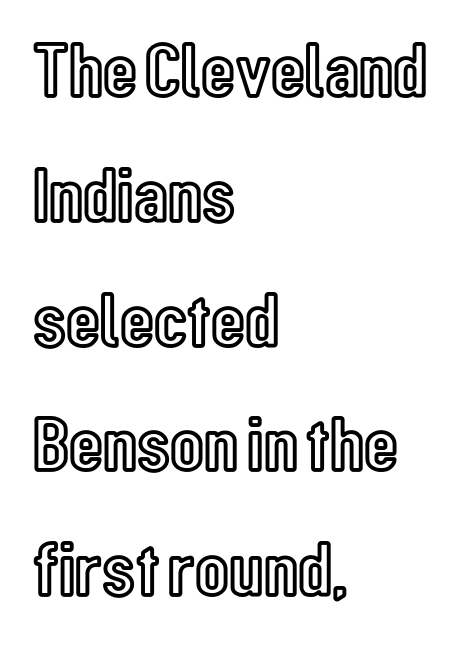
{"italic": "no", "width": "condensed", "x_height": "medium", "monospaced": "no", "underline": "no", "align": "left", "line_spacing": "normal", "line_spacing_ratio": 1.6, "letter_spacing": "normal", "letter_spacing_em": 0.0, "glyph_px": 78}
